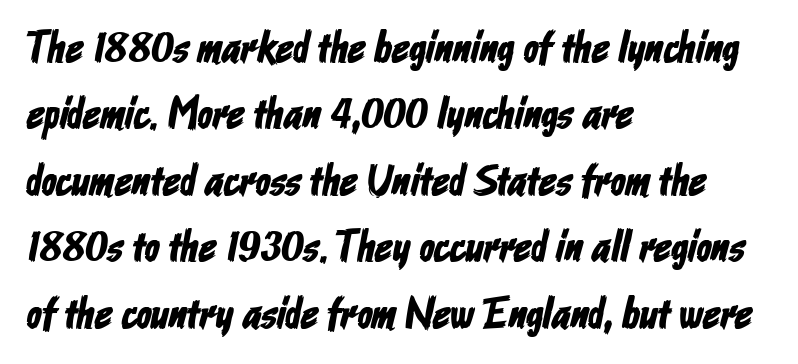
Q: Is the typeface a serif or a sans-serif typeface? A: Sans-serif.
Q: Is the text underlined? A: No.
Q: How is the paragraph aligned? A: Left-aligned.
Q: Is the spacing between letters normal or unusually wide? A: Normal.
Q: Is the spacing between lines tight, normal or loose? A: Normal.
Q: Width (condensed, normal, or wide)? A: Condensed.
Q: Stroke contrast? A: Low.
Q: x-height? A: Medium.
Q: Monospaced? A: No.
